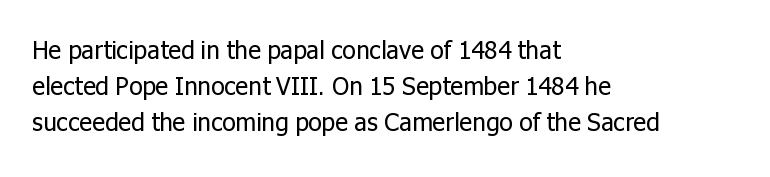
Q: Is the text bold? A: No.
Q: Is the text italic (slanted)? A: No, it is upright.
Q: Is the text underlined? A: No.
Q: How is the paragraph aligned? A: Left-aligned.
Q: Is the spacing between letters normal or unusually wide? A: Normal.
Q: Is the spacing between lines tight, normal or loose? A: Normal.
